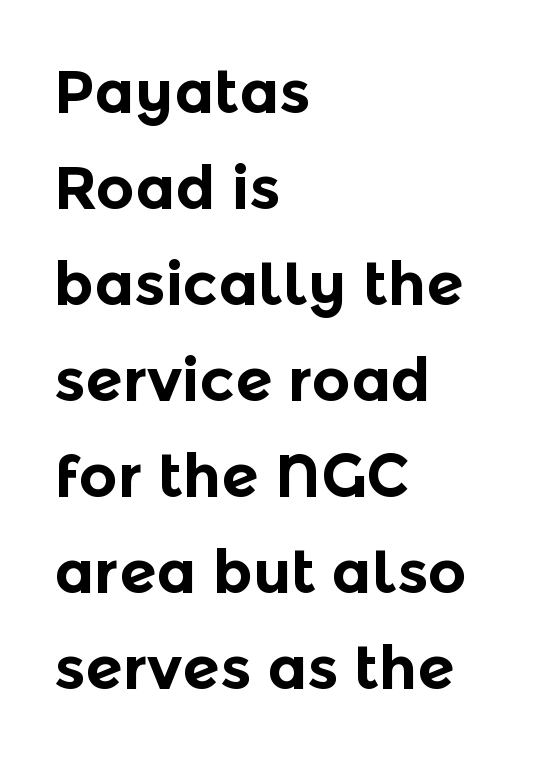
{"serif": "no", "italic": "no", "bold": "yes", "weight": "bold", "width": "normal", "x_height": "medium", "monospaced": "no", "underline": "no", "align": "left", "line_spacing": "normal", "line_spacing_ratio": 1.6, "letter_spacing": "normal", "letter_spacing_em": 0.0, "glyph_px": 60}
